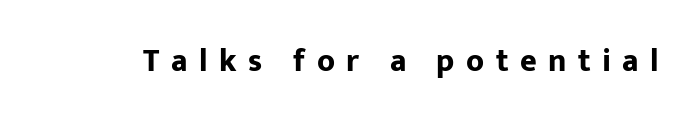
Q: Is the text bold? A: Yes.
Q: Is the text italic (slanted)? A: No, it is upright.
Q: Is the typeface a serif or a sans-serif typeface? A: Sans-serif.
Q: Is the text underlined? A: No.
Q: Is the spacing between letters normal or unusually wide? A: Unusually wide.
Q: Width (condensed, normal, or wide)? A: Normal.
Q: Stroke contrast? A: Low.
Q: x-height? A: Medium.
Q: Monospaced? A: No.
